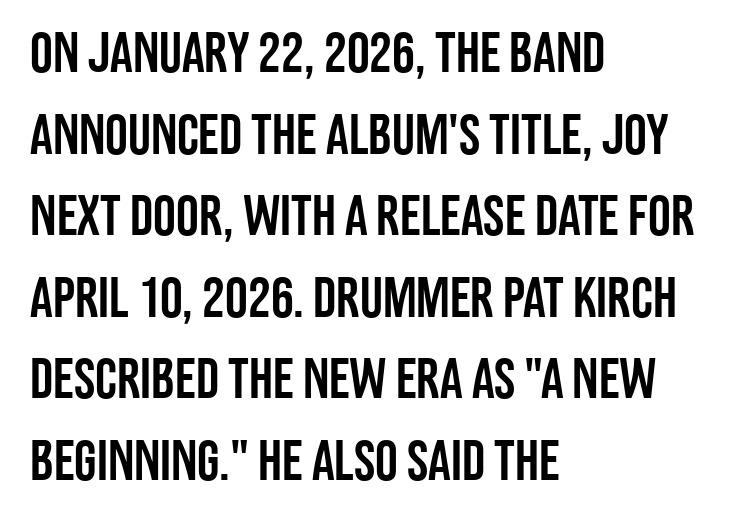
The image shows 57 px condensed sans-serif type, upright; set left-aligned, normal line spacing (1.43x), normal letter spacing, not underlined; low stroke contrast and a large x-height.
